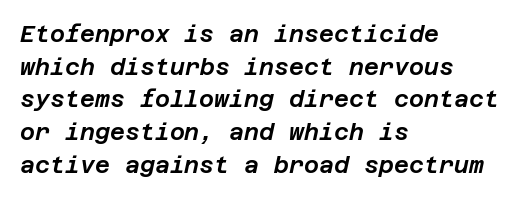
The typography opts for an oblique posture over an upright one. Normally led — the rows are evenly, conventionally spaced. The glyphs are unaccompanied by any horizontal stroke below them. This rendering uses left alignment, leaving the right contour irregular.
